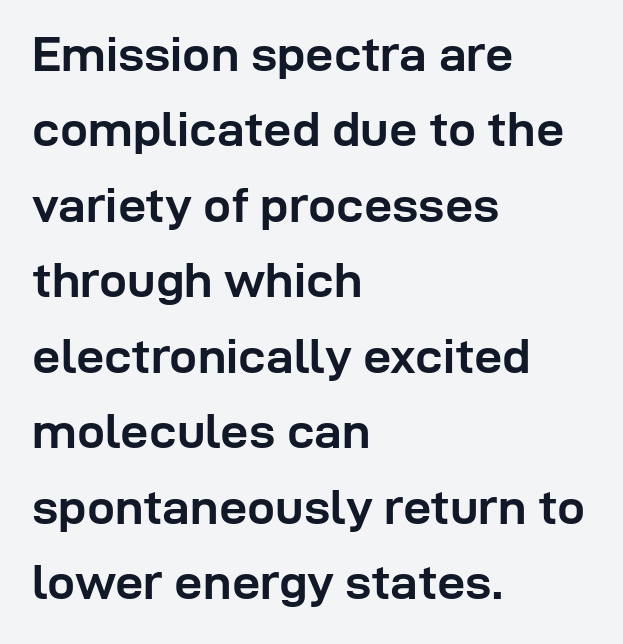
You can tell from the bare stems that sans-serif type was used. Compared with typical paragraphs, the rows here are spaced about the same. The face used here is proportionally spaced, like ordinary book or web type. Only glyphs here, with clear space below each row.
